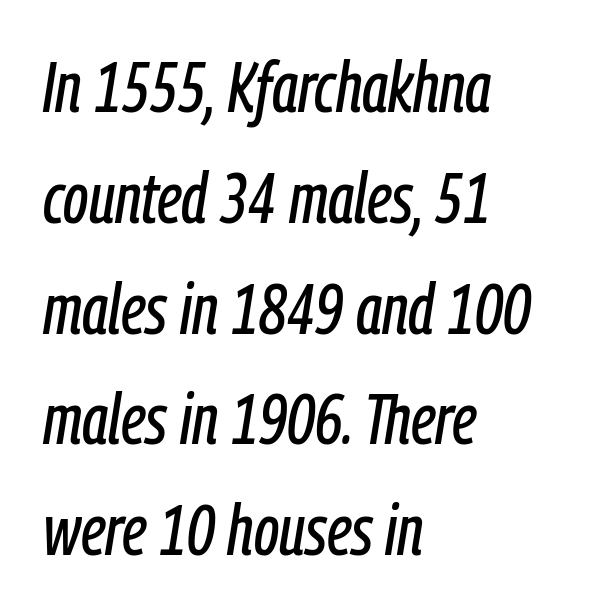
{"italic": "yes", "lean": "right", "slant_degrees": 9, "width": "condensed", "stroke_contrast": "low", "x_height": "medium", "monospaced": "no", "underline": "no", "align": "left", "line_spacing": "normal", "line_spacing_ratio": 1.56, "letter_spacing": "normal", "letter_spacing_em": 0.0, "glyph_px": 71}
